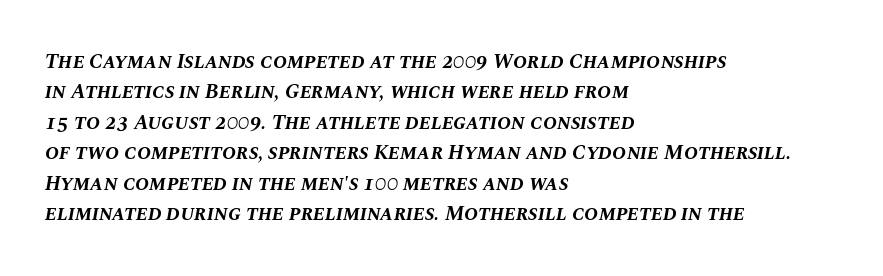
Q: Is the text bold? A: Yes.
Q: Is the text italic (slanted)? A: Yes, it leans right by about 10 degrees.
Q: Is the text underlined? A: No.
Q: How is the paragraph aligned? A: Left-aligned.
Q: Is the spacing between letters normal or unusually wide? A: Normal.
Q: Is the spacing between lines tight, normal or loose? A: Normal.
